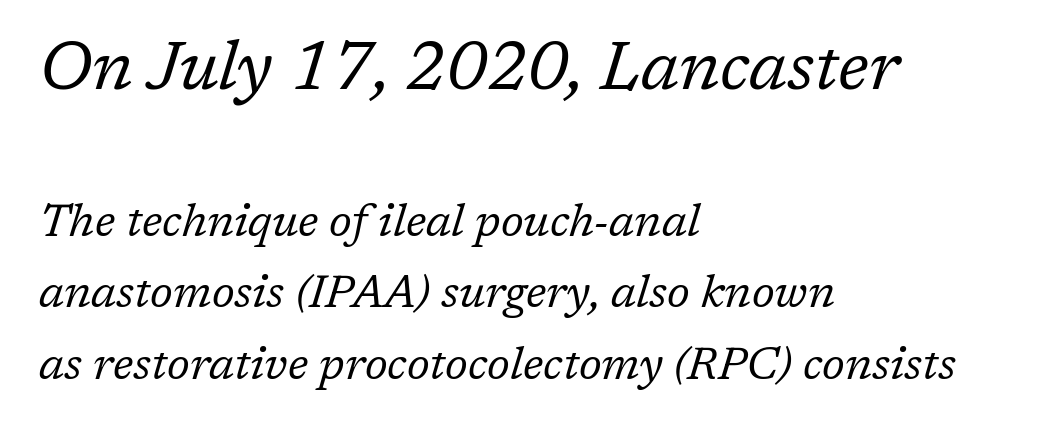
Q: Is the text bold? A: No.
Q: Is the text italic (slanted)? A: Yes, it leans right by about 17 degrees.
Q: Is the typeface a serif or a sans-serif typeface? A: Serif.
Q: Is the text underlined? A: No.
Q: How is the paragraph aligned? A: Left-aligned.
Q: Is the spacing between letters normal or unusually wide? A: Normal.
Q: Is the spacing between lines tight, normal or loose? A: Normal.
Q: Which block of text is set in a larger size, the first (top) or the second (bottom)? A: The first (top) one.
Q: Width (condensed, normal, or wide)? A: Normal.
Q: Stroke contrast? A: Low.
Q: x-height? A: Medium.
Q: Monospaced? A: No.
